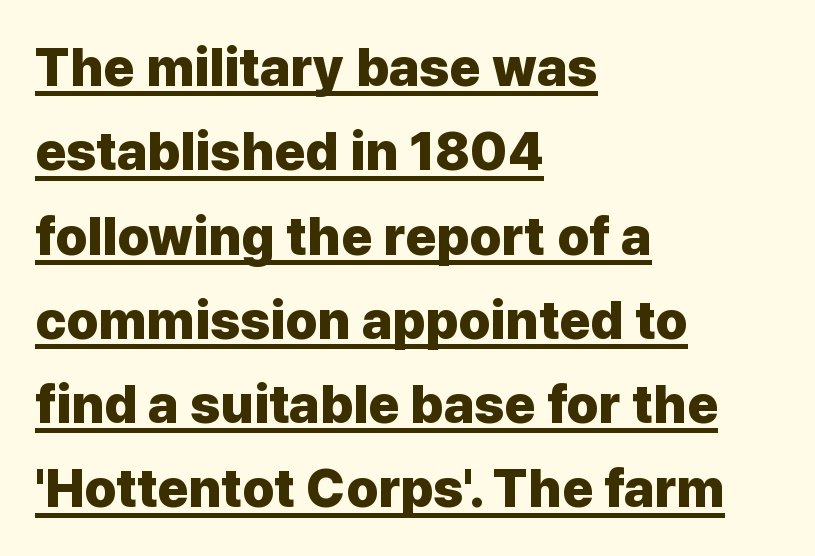
{"serif": "no", "italic": "no", "bold": "yes", "weight": "heavy", "width": "normal", "stroke_contrast": "low", "x_height": "medium", "monospaced": "no", "underline": "yes", "align": "left", "line_spacing": "normal", "line_spacing_ratio": 1.59, "letter_spacing": "normal", "letter_spacing_em": 0.0, "glyph_px": 53}
